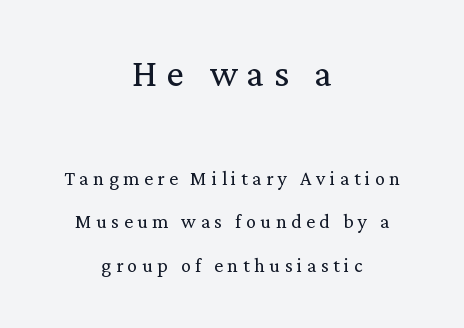
Q: Is the text bold? A: No.
Q: Is the text italic (slanted)? A: No, it is upright.
Q: Is the typeface a serif or a sans-serif typeface? A: Serif.
Q: Is the text underlined? A: No.
Q: How is the paragraph aligned? A: Centered.
Q: Is the spacing between letters normal or unusually wide? A: Unusually wide.
Q: Is the spacing between lines tight, normal or loose? A: Loose.
Q: Which block of text is set in a larger size, the first (top) or the second (bottom)? A: The first (top) one.
Q: Width (condensed, normal, or wide)? A: Normal.
Q: Stroke contrast? A: Medium.
Q: x-height? A: Medium.
Q: Monospaced? A: No.
